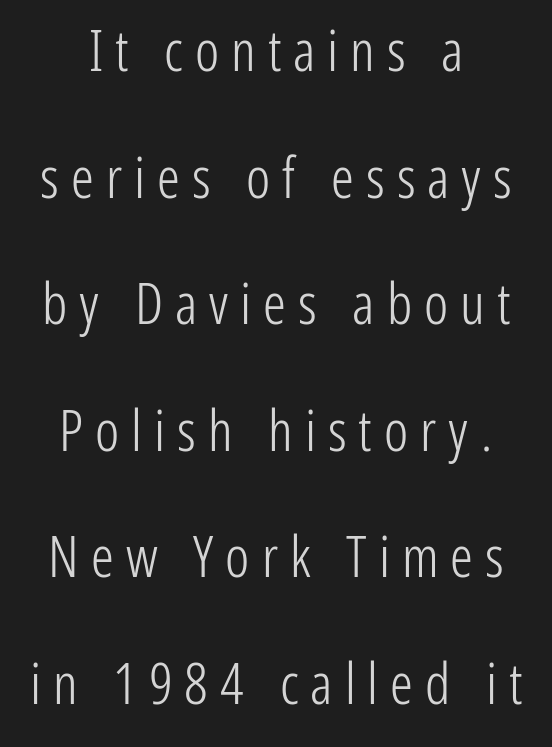
{"serif": "no", "italic": "no", "bold": "no", "weight": "light", "width": "condensed", "stroke_contrast": "low", "x_height": "medium", "monospaced": "no", "underline": "no", "align": "center", "line_spacing": "loose", "line_spacing_ratio": 2.22, "letter_spacing": "wide", "letter_spacing_em": 0.21, "glyph_px": 57}
